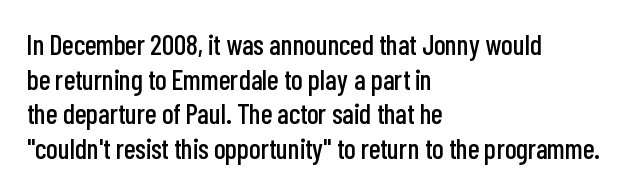
The image shows 28 px condensed sans-serif type, upright; set left-aligned, line spacing 1.24x, normal letter spacing, not underlined; low stroke contrast and a medium x-height.
